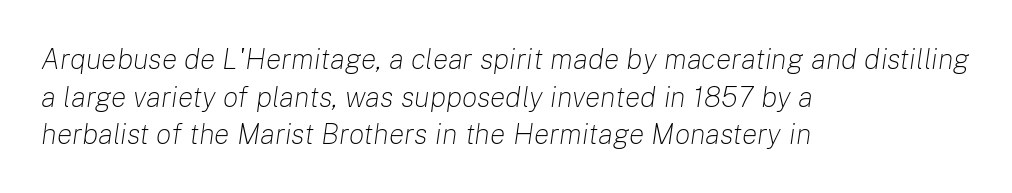
Q: Is the text bold? A: No.
Q: Is the text italic (slanted)? A: Yes, it leans right by about 8 degrees.
Q: Is the text underlined? A: No.
Q: How is the paragraph aligned? A: Left-aligned.
Q: Is the spacing between letters normal or unusually wide? A: Normal.
Q: Is the spacing between lines tight, normal or loose? A: Normal.
Q: Width (condensed, normal, or wide)? A: Normal.
Q: Stroke contrast? A: Low.
Q: x-height? A: Medium.
Q: Monospaced? A: No.
